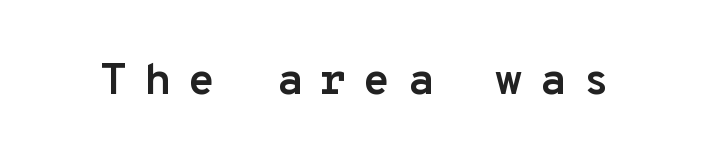
{"serif": "no", "italic": "no", "bold": "yes", "weight": "semibold", "width": "normal", "stroke_contrast": "low", "x_height": "medium", "monospaced": "yes", "underline": "no", "letter_spacing": "wide", "letter_spacing_em": 0.38, "glyph_px": 44}
